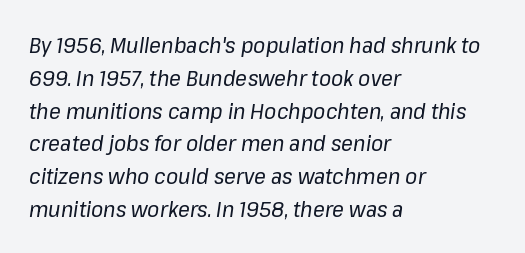
{"italic": "yes", "lean": "right", "slant_degrees": 8, "bold": "no", "underline": "no", "align": "left", "line_spacing": "normal", "line_spacing_ratio": 1.49, "letter_spacing": "normal", "letter_spacing_em": 0.0, "glyph_px": 22}
